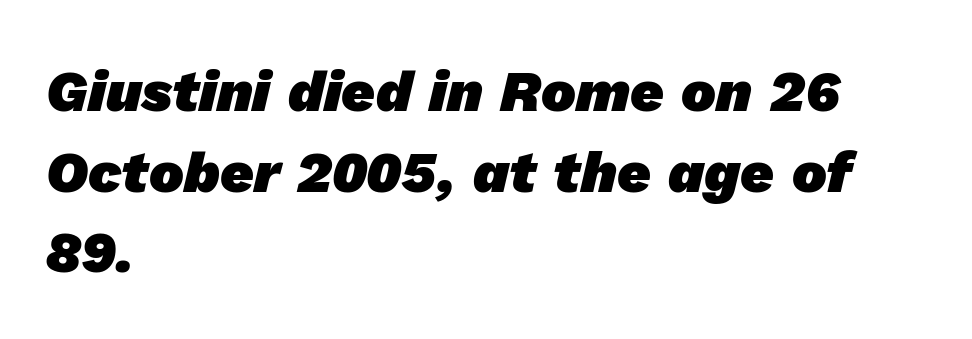
Q: Is the text bold? A: Yes.
Q: Is the typeface a serif or a sans-serif typeface? A: Sans-serif.
Q: Is the text underlined? A: No.
Q: How is the paragraph aligned? A: Left-aligned.
Q: Is the spacing between letters normal or unusually wide? A: Normal.
Q: Is the spacing between lines tight, normal or loose? A: Normal.
Q: Width (condensed, normal, or wide)? A: Normal.
Q: Stroke contrast? A: Low.
Q: x-height? A: Medium.
Q: Monospaced? A: No.
